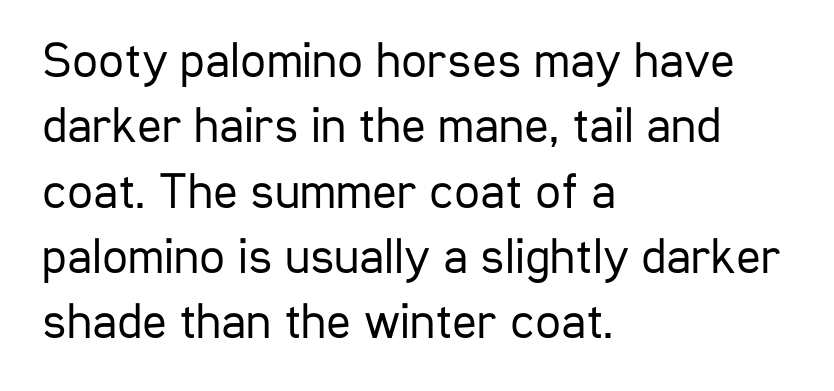
Q: Is the text bold? A: No.
Q: Is the text italic (slanted)? A: No, it is upright.
Q: Is the typeface a serif or a sans-serif typeface? A: Sans-serif.
Q: Is the text underlined? A: No.
Q: How is the paragraph aligned? A: Left-aligned.
Q: Is the spacing between letters normal or unusually wide? A: Normal.
Q: Is the spacing between lines tight, normal or loose? A: Normal.
Q: Width (condensed, normal, or wide)? A: Condensed.
Q: Stroke contrast? A: Low.
Q: x-height? A: Medium.
Q: Monospaced? A: No.
